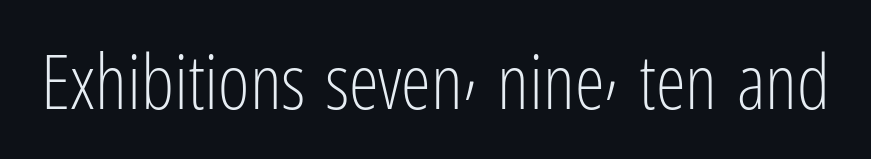
Q: Is the text bold? A: No.
Q: Is the text italic (slanted)? A: No, it is upright.
Q: Is the typeface a serif or a sans-serif typeface? A: Sans-serif.
Q: Is the text underlined? A: No.
Q: Is the spacing between letters normal or unusually wide? A: Normal.
Q: Width (condensed, normal, or wide)? A: Condensed.
Q: Stroke contrast? A: Low.
Q: x-height? A: Medium.
Q: Monospaced? A: No.
